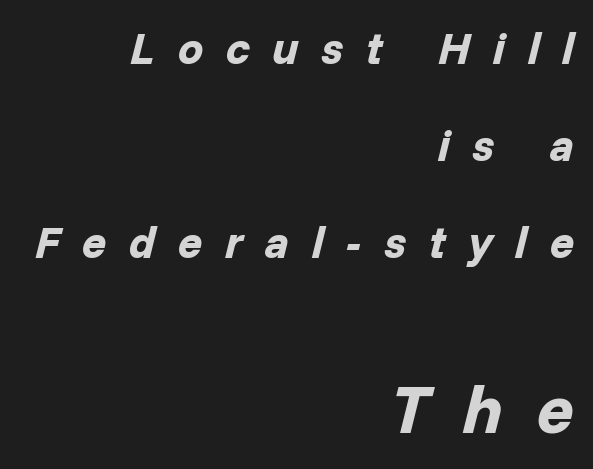
The image shows 68 px bold type, italic (leaning right); set right-aligned, loose line spacing (2.16x), unusually wide letter spacing (+0.5 em), not underlined; the second (bottom) block is 1.51x larger; low stroke contrast and a medium x-height.
